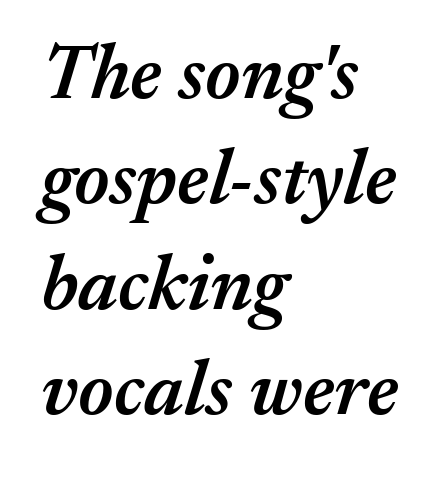
Q: Is the text bold? A: Semi-bold.
Q: Is the text italic (slanted)? A: Yes, it leans right by about 17 degrees.
Q: Is the text underlined? A: No.
Q: How is the paragraph aligned? A: Left-aligned.
Q: Is the spacing between letters normal or unusually wide? A: Normal.
Q: Is the spacing between lines tight, normal or loose? A: Normal.
Q: Width (condensed, normal, or wide)? A: Normal.
Q: Stroke contrast? A: Medium.
Q: x-height? A: Medium.
Q: Monospaced? A: No.
